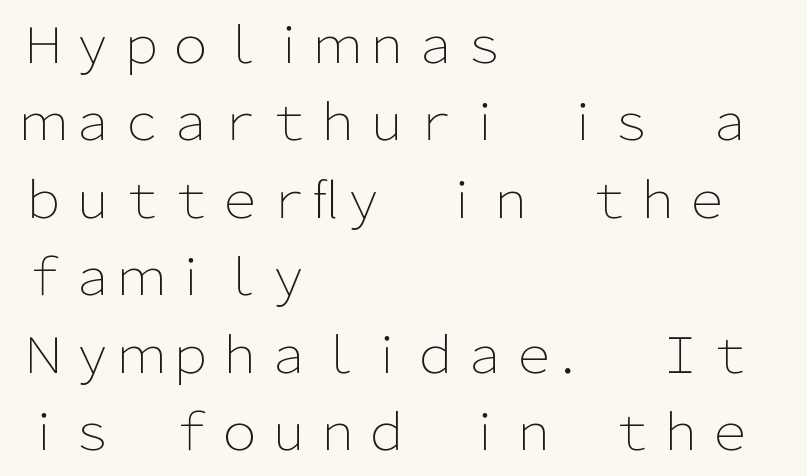
{"serif": "no", "italic": "no", "bold": "no", "weight": "light", "width": "normal", "stroke_contrast": "low", "x_height": "medium", "monospaced": "no", "underline": "no", "align": "left", "line_spacing": "normal", "line_spacing_ratio": 1.58, "letter_spacing": "normal", "letter_spacing_em": 0.0, "glyph_px": 49}
